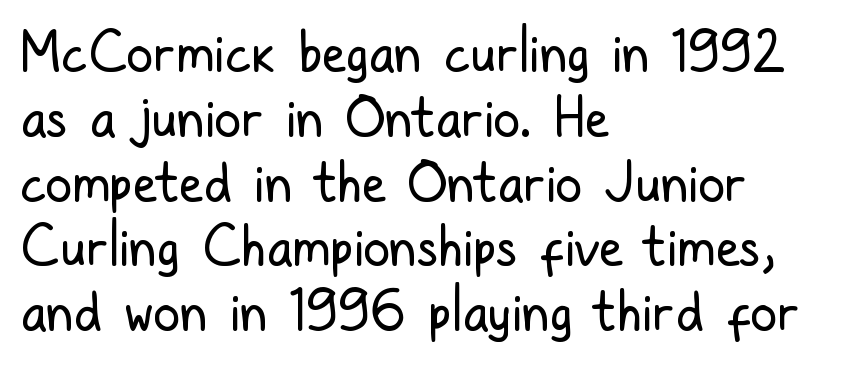
The image shows 54 px regular-weight, condensed sans-serif type, upright; set left-aligned, line spacing 1.2x, normal letter spacing, not underlined; low stroke contrast and a medium x-height.
